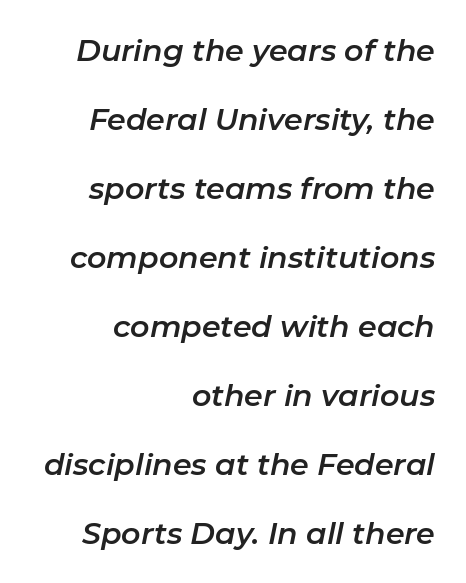
Q: Is the text italic (slanted)? A: Yes, it leans right by about 11 degrees.
Q: Is the text underlined? A: No.
Q: How is the paragraph aligned? A: Right-aligned.
Q: Is the spacing between letters normal or unusually wide? A: Normal.
Q: Is the spacing between lines tight, normal or loose? A: Loose.
Q: Width (condensed, normal, or wide)? A: Normal.
Q: Stroke contrast? A: Low.
Q: x-height? A: Medium.
Q: Monospaced? A: No.
